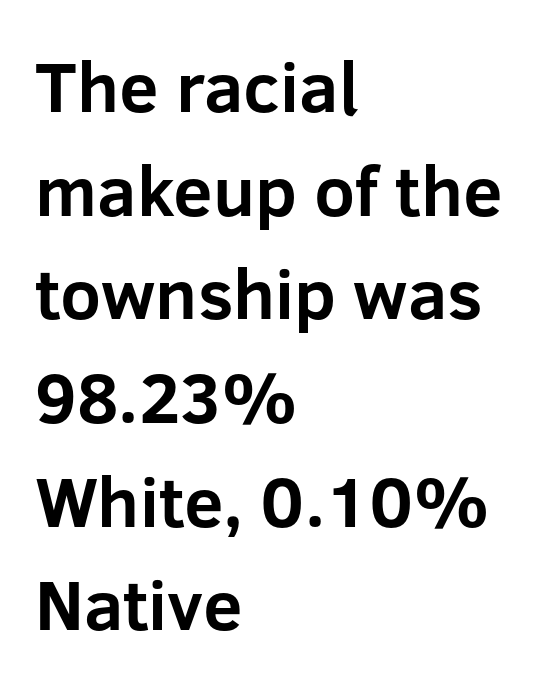
In terms of letterspacing, this is plain default setting. The type family on display is of the sans-serif kind. Compared with typical paragraphs, the rows here are spaced about the same. Horizontally, the lines are justified to the leading edge only.
